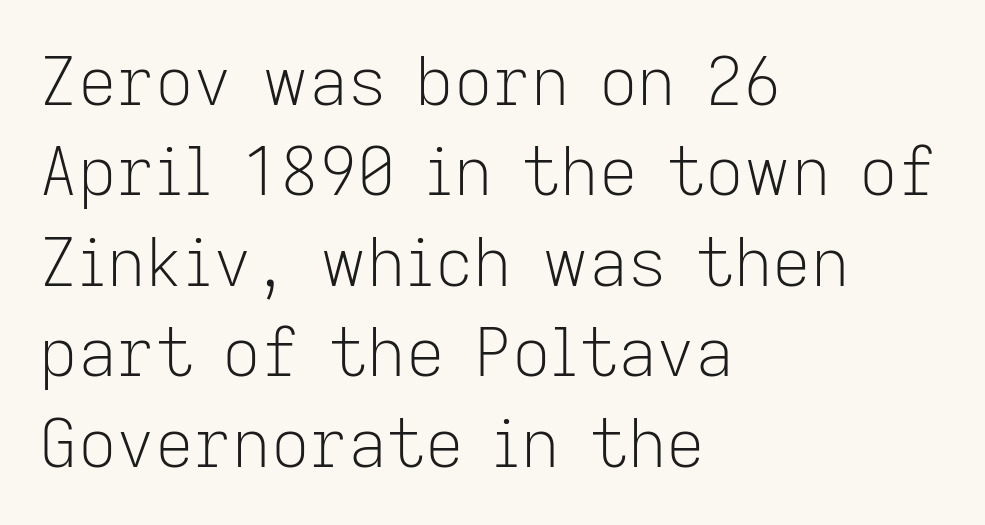
Q: Is the text bold? A: No.
Q: Is the text italic (slanted)? A: No, it is upright.
Q: Is the typeface a serif or a sans-serif typeface? A: Sans-serif.
Q: Is the text underlined? A: No.
Q: How is the paragraph aligned? A: Left-aligned.
Q: Is the spacing between letters normal or unusually wide? A: Normal.
Q: Is the spacing between lines tight, normal or loose? A: Normal.
Q: Width (condensed, normal, or wide)? A: Normal.
Q: Stroke contrast? A: Low.
Q: x-height? A: Medium.
Q: Monospaced? A: No.
